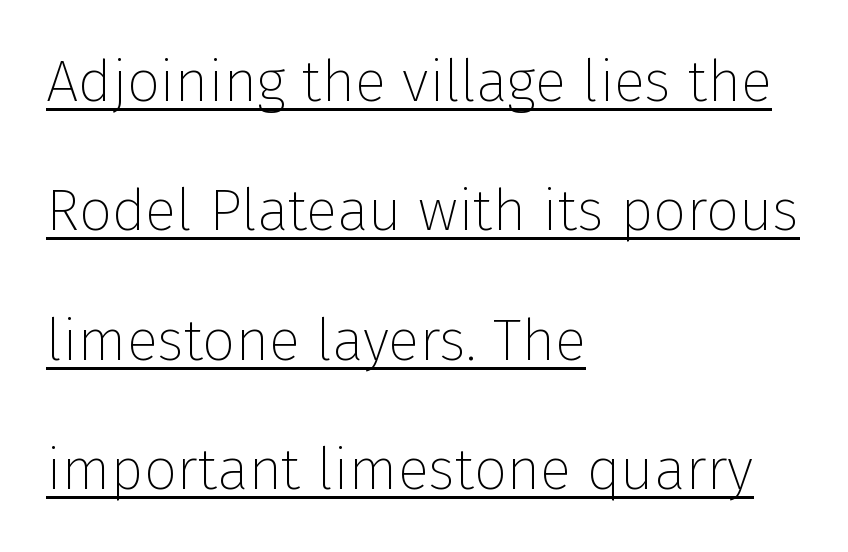
A typesetter would call this proportional, since set widths differ per character. The specimen reads as upright at a glance. Each stroke keeps to a modest, everyday thickness or less. The rag falls on the right side of this text block. This rendering employs a face without finishing strokes, i.e., a sans-serif.
